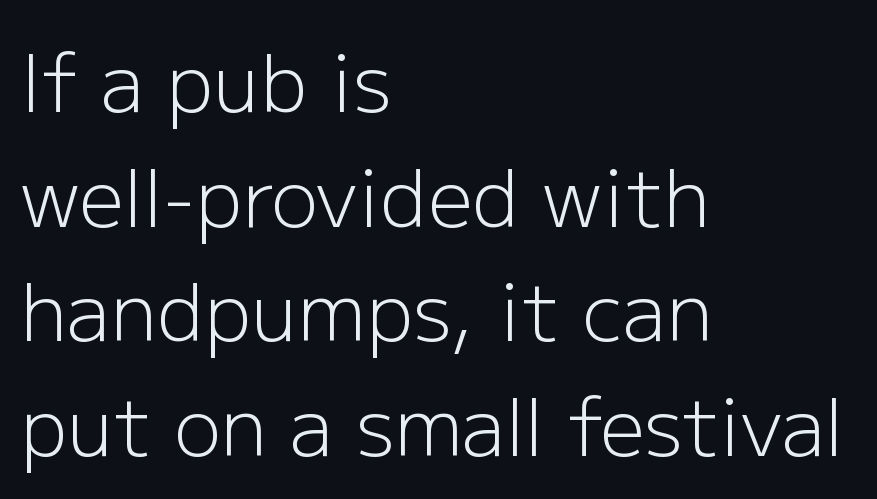
No chunkiness to these letters — they're not bold. Here the glyphs are tracked normally, forming tight word shapes. Typeset ragged right — the left edge is the straight one. Posture: upright roman. Each row of text sits above clean, open space.
